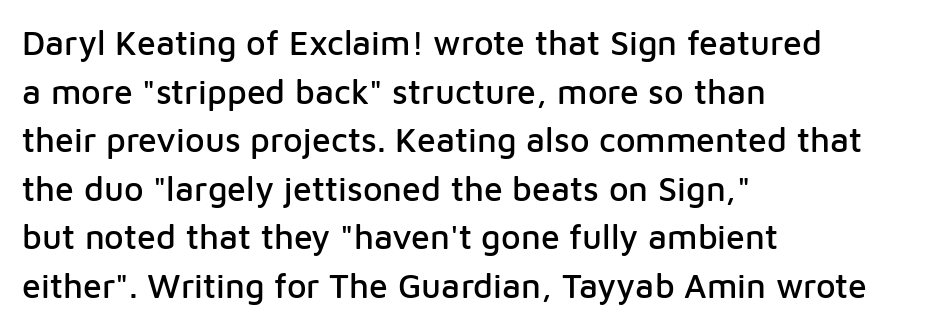
Q: Is the text italic (slanted)? A: No, it is upright.
Q: Is the typeface a serif or a sans-serif typeface? A: Sans-serif.
Q: Is the text underlined? A: No.
Q: How is the paragraph aligned? A: Left-aligned.
Q: Is the spacing between letters normal or unusually wide? A: Normal.
Q: Is the spacing between lines tight, normal or loose? A: Normal.
Q: Width (condensed, normal, or wide)? A: Normal.
Q: Stroke contrast? A: Low.
Q: x-height? A: Medium.
Q: Monospaced? A: No.
